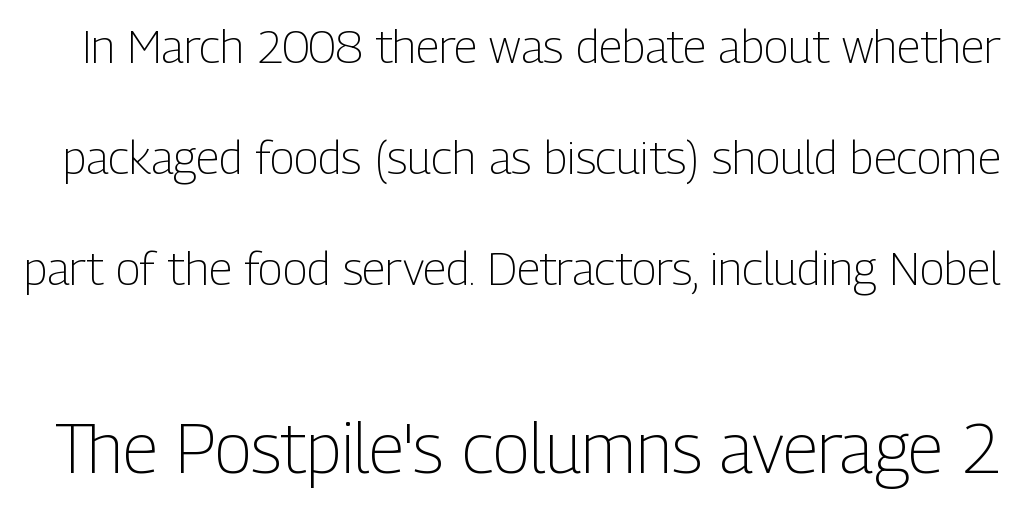
Q: Is the text bold? A: No.
Q: Is the text italic (slanted)? A: No, it is upright.
Q: Is the typeface a serif or a sans-serif typeface? A: Sans-serif.
Q: Is the text underlined? A: No.
Q: Is the spacing between letters normal or unusually wide? A: Normal.
Q: Is the spacing between lines tight, normal or loose? A: Loose.
Q: Which block of text is set in a larger size, the first (top) or the second (bottom)? A: The second (bottom) one.
Q: Width (condensed, normal, or wide)? A: Condensed.
Q: Stroke contrast? A: Low.
Q: x-height? A: Medium.
Q: Monospaced? A: No.
